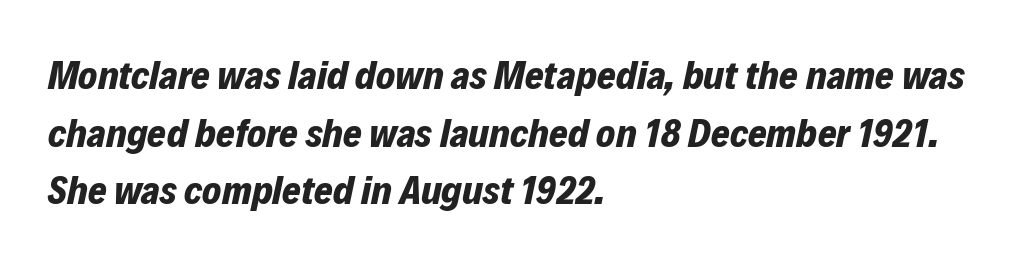
Q: Is the text bold? A: Yes.
Q: Is the text italic (slanted)? A: Yes, it leans right by about 12 degrees.
Q: Is the text underlined? A: No.
Q: How is the paragraph aligned? A: Left-aligned.
Q: Is the spacing between letters normal or unusually wide? A: Normal.
Q: Is the spacing between lines tight, normal or loose? A: Normal.
Q: Width (condensed, normal, or wide)? A: Normal.
Q: Stroke contrast? A: Low.
Q: x-height? A: Medium.
Q: Monospaced? A: No.
